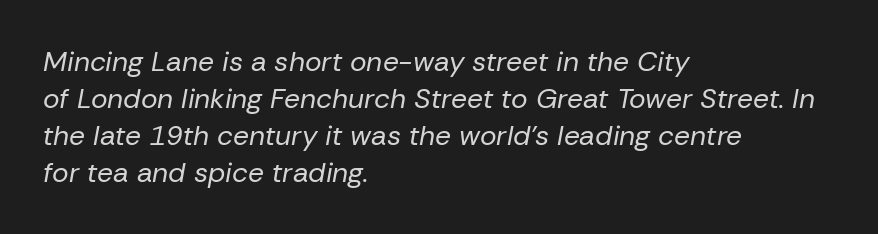
These lines are set flush left with a ragged right edge. Each new line begins a customary step beneath the previous one. The characters are drawn with everyday or finer stroke widths. You could not count columns in this text — the font is proportionally spaced. Would a proofreader flag this as italicized? Yes.
